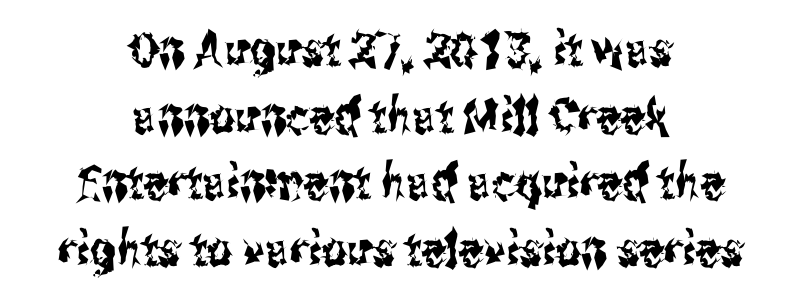
The image shows 49 px condensed sans-serif type, upright; set centered, normal line spacing (1.36x), normal letter spacing, not underlined; medium stroke contrast and a medium x-height.
